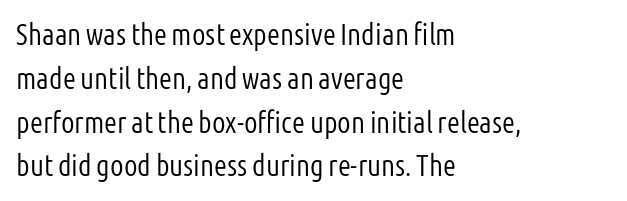
The image shows 30 px light, condensed sans-serif type, upright; set left-aligned, normal line spacing (1.46x), normal letter spacing, not underlined; low stroke contrast and a medium x-height.
